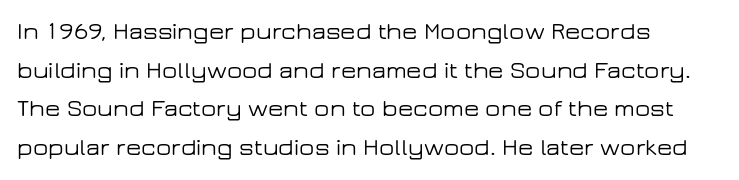
Inter-character spacing is left at the font's built-in metrics. Quick note: underline off. Horizontal alignment here is leftward, the default for most running prose. Posture: vertical. Line spacing here is normal.
